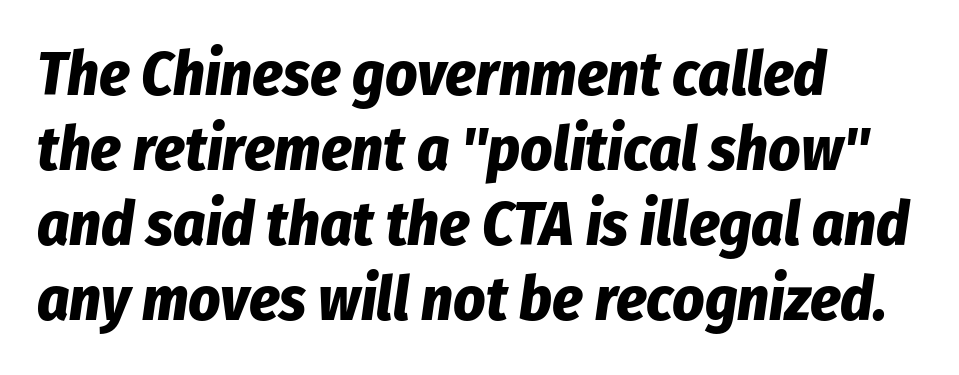
The image shows 62 px bold, condensed type, italic (leaning right); set left-aligned, line spacing 1.21x, normal letter spacing, not underlined; low stroke contrast and a medium x-height.
